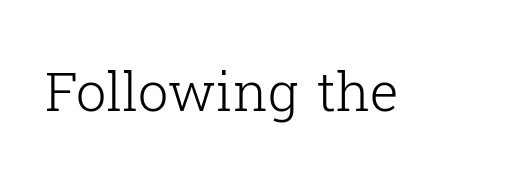
Vertical strokes here are truly vertical. No extra tracking has been applied to these lines. Varying glyph widths throughout — classic text-font behaviour. Letters have the restrained weight of plain body copy at most. Underlining? Definitely not there. Note: serifs present on the glyphs.
